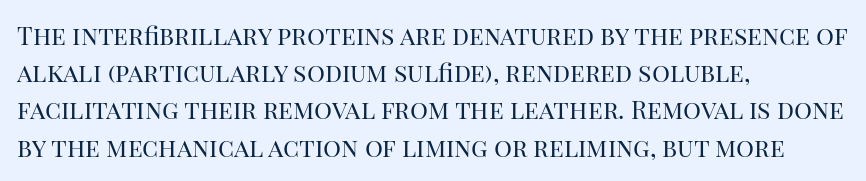
{"italic": "no", "bold": "no", "underline": "no", "align": "left", "line_spacing": "normal", "line_spacing_ratio": 1.49, "letter_spacing": "normal", "letter_spacing_em": 0.0, "glyph_px": 25}
